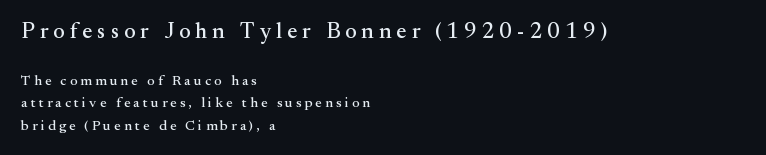
Q: Is the text italic (slanted)? A: No, it is upright.
Q: Is the text underlined? A: No.
Q: How is the paragraph aligned? A: Left-aligned.
Q: Is the spacing between letters normal or unusually wide? A: Unusually wide.
Q: Is the spacing between lines tight, normal or loose? A: Normal.
Q: Which block of text is set in a larger size, the first (top) or the second (bottom)? A: The first (top) one.
